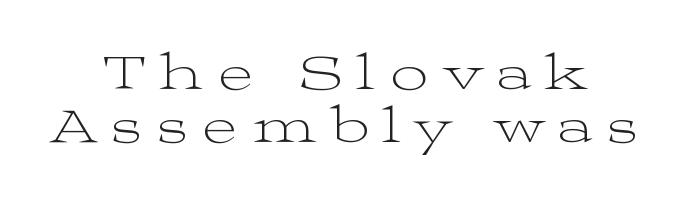
The image shows 52 px light, wide serif type, upright; set centered, tight line spacing (1.01x), unusually wide letter spacing (+0.3 em), not underlined; medium stroke contrast and a medium x-height.
